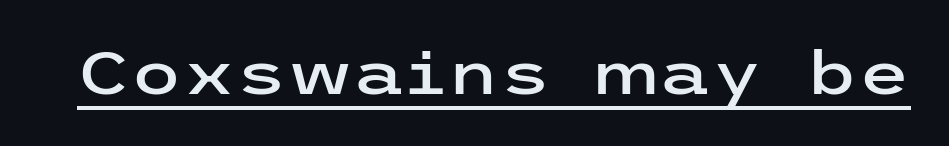
Q: Is the text italic (slanted)? A: No, it is upright.
Q: Is the typeface a serif or a sans-serif typeface? A: Sans-serif.
Q: Is the text underlined? A: Yes.
Q: Is the spacing between letters normal or unusually wide? A: Normal.
Q: Width (condensed, normal, or wide)? A: Wide.
Q: Stroke contrast? A: Low.
Q: x-height? A: Medium.
